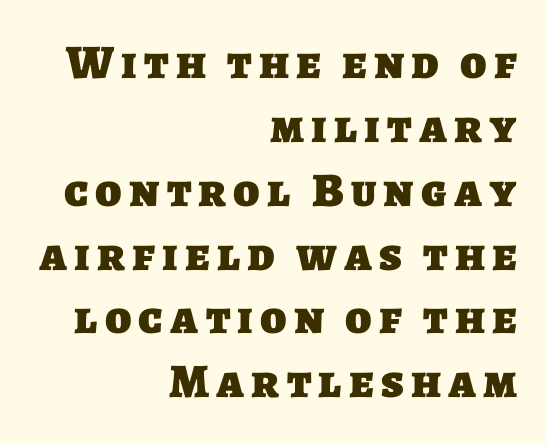
{"serif": "no", "bold": "yes", "weight": "heavy", "width": "normal", "stroke_contrast": "low", "x_height": "large", "monospaced": "no", "underline": "no", "align": "right", "line_spacing": "normal", "line_spacing_ratio": 1.33, "glyph_px": 48}
